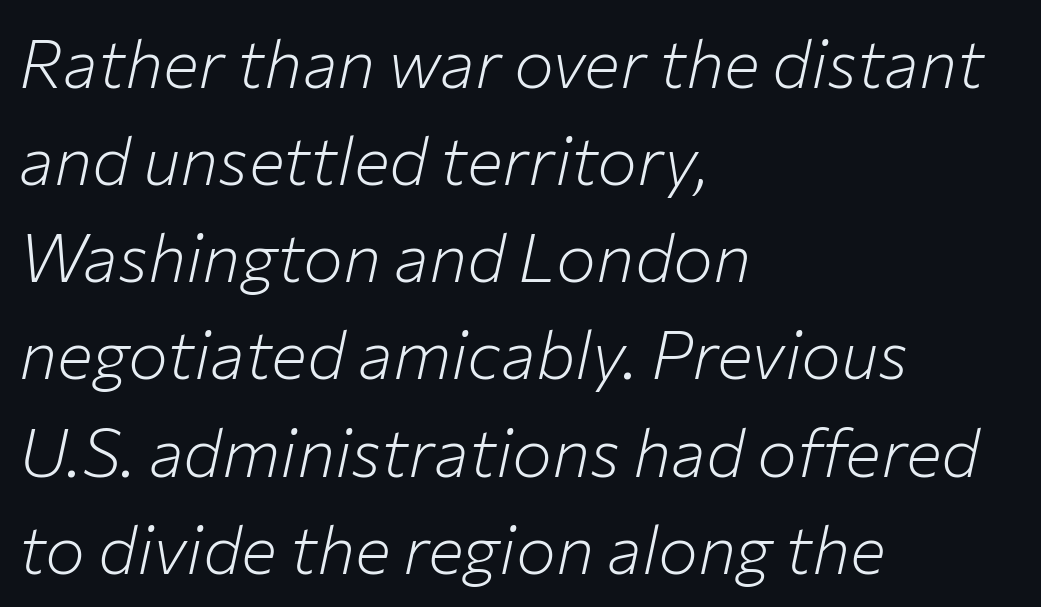
Q: Is the text bold? A: No.
Q: Is the text italic (slanted)? A: Yes, it leans right by about 12 degrees.
Q: Is the text underlined? A: No.
Q: How is the paragraph aligned? A: Left-aligned.
Q: Is the spacing between letters normal or unusually wide? A: Normal.
Q: Is the spacing between lines tight, normal or loose? A: Normal.
Q: Width (condensed, normal, or wide)? A: Normal.
Q: Stroke contrast? A: Low.
Q: x-height? A: Medium.
Q: Monospaced? A: No.
